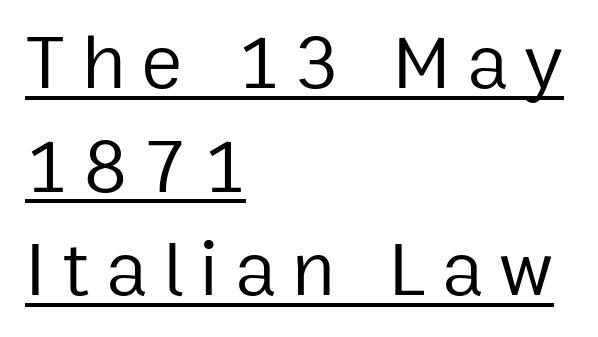
Q: Is the text bold? A: No.
Q: Is the text italic (slanted)? A: No, it is upright.
Q: Is the typeface a serif or a sans-serif typeface? A: Sans-serif.
Q: Is the text underlined? A: Yes.
Q: How is the paragraph aligned? A: Left-aligned.
Q: Is the spacing between letters normal or unusually wide? A: Unusually wide.
Q: Is the spacing between lines tight, normal or loose? A: Normal.
Q: Width (condensed, normal, or wide)? A: Normal.
Q: Stroke contrast? A: Low.
Q: x-height? A: Medium.
Q: Monospaced? A: No.
